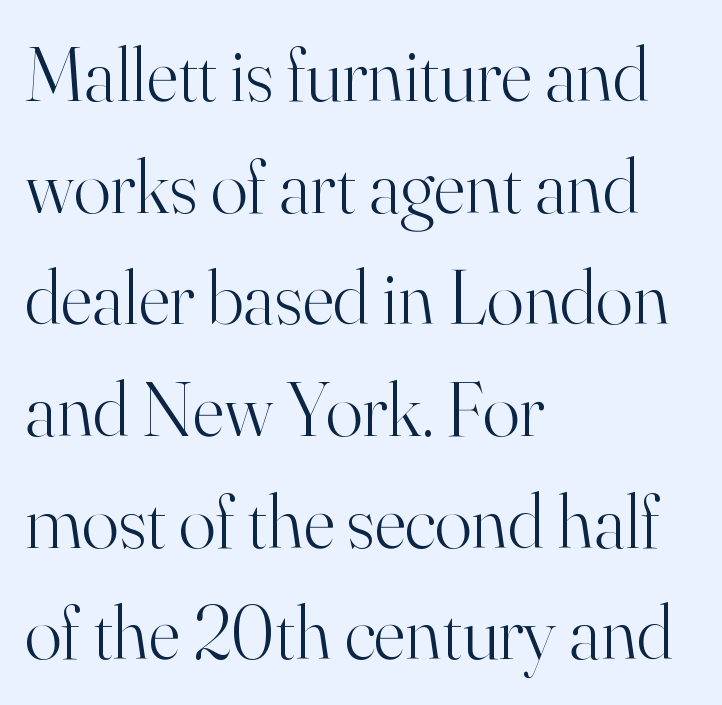
Q: Is the text bold? A: No.
Q: Is the text italic (slanted)? A: No, it is upright.
Q: Is the typeface a serif or a sans-serif typeface? A: Serif.
Q: Is the text underlined? A: No.
Q: How is the paragraph aligned? A: Left-aligned.
Q: Is the spacing between letters normal or unusually wide? A: Normal.
Q: Is the spacing between lines tight, normal or loose? A: Normal.
Q: Width (condensed, normal, or wide)? A: Normal.
Q: Stroke contrast? A: High.
Q: x-height? A: Small.
Q: Monospaced? A: No.
